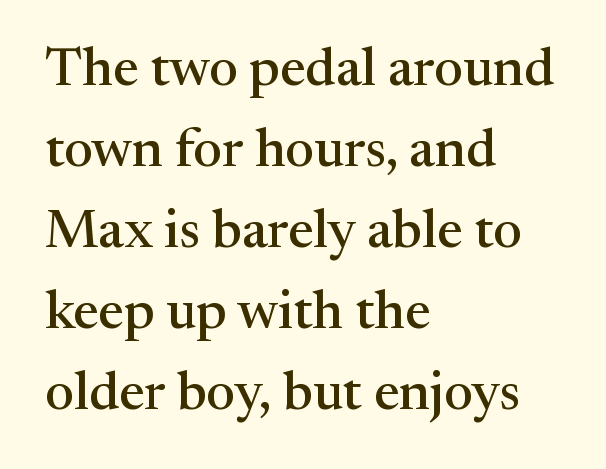
The image shows 54 px serif type, upright; set left-aligned, normal line spacing (1.5x), normal letter spacing, not underlined; medium stroke contrast and a medium x-height.
